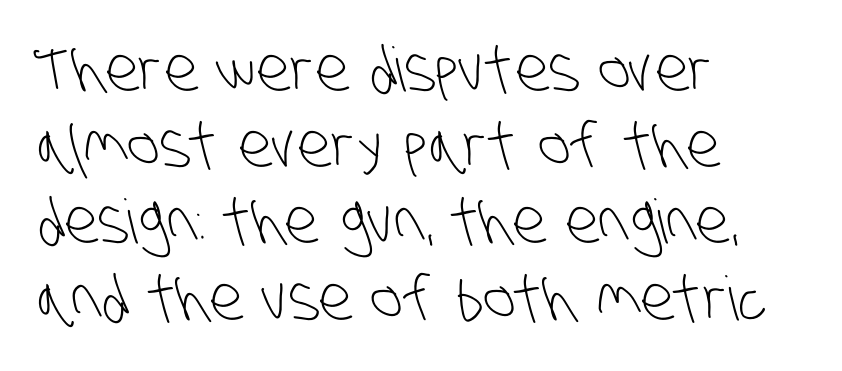
The image shows 61 px light, condensed sans-serif type; set left-aligned, normal line spacing (1.25x), normal letter spacing, not underlined; low stroke contrast and a large x-height.
